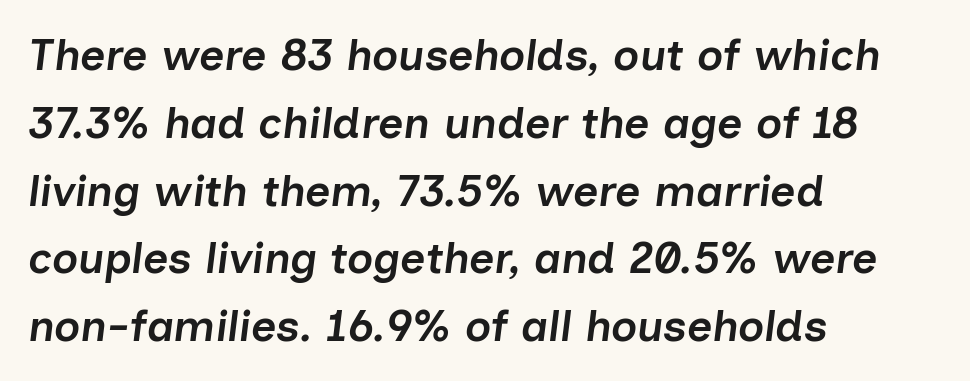
{"italic": "yes", "lean": "right", "slant_degrees": 7, "bold": "semi", "weight": "semibold", "width": "normal", "stroke_contrast": "low", "x_height": "medium", "monospaced": "no", "underline": "no", "align": "left", "line_spacing": "normal", "line_spacing_ratio": 1.54, "letter_spacing": "normal", "letter_spacing_em": 0.0, "glyph_px": 44}
